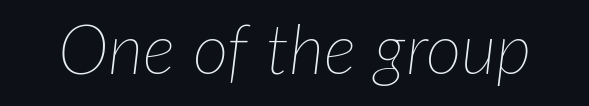
Do the characters align in a grid? No, the font is proportional. The font's italic variant was chosen for this text. The horizontal fit of the characters is conventional and even. The baseline area is clear. No letter is thick-stroked: the sample isn't bold.
